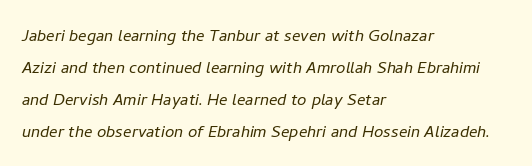
{"italic": "yes", "lean": "right", "slant_degrees": 11, "bold": "no", "underline": "no", "align": "left", "line_spacing": "normal", "line_spacing_ratio": 1.52, "letter_spacing": "normal", "letter_spacing_em": 0.0, "glyph_px": 21}
